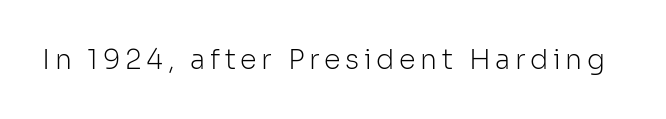
The image shows 27 px text type, upright; set not underlined.
